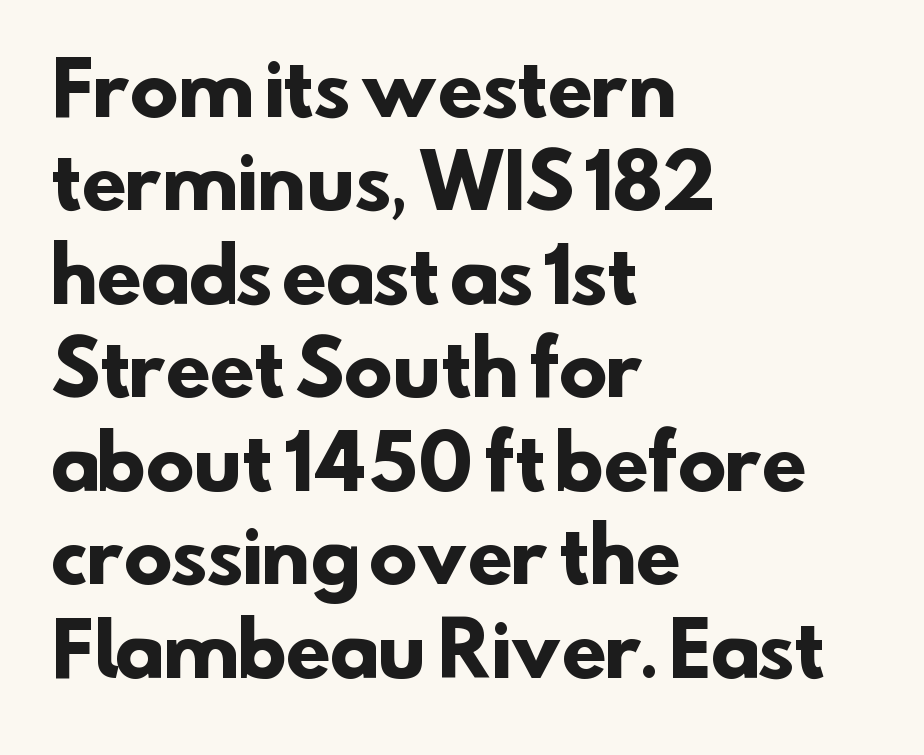
{"serif": "no", "bold": "yes", "weight": "heavy", "width": "normal", "stroke_contrast": "low", "x_height": "small", "monospaced": "no", "underline": "no", "align": "left", "line_spacing": "normal", "line_spacing_ratio": 1.28, "letter_spacing": "normal", "letter_spacing_em": 0.0, "glyph_px": 73}
